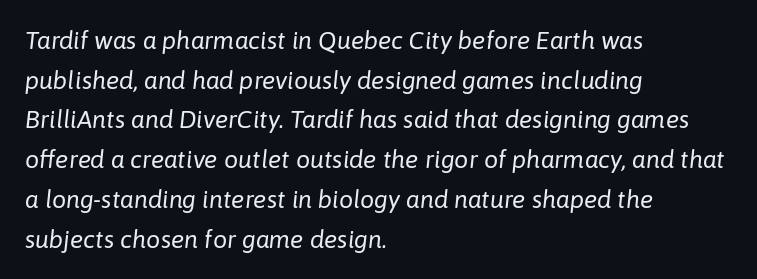
The image shows 25 px text type, italic (leaning right); set left-aligned, normal line spacing (1.59x), normal letter spacing, not underlined.
